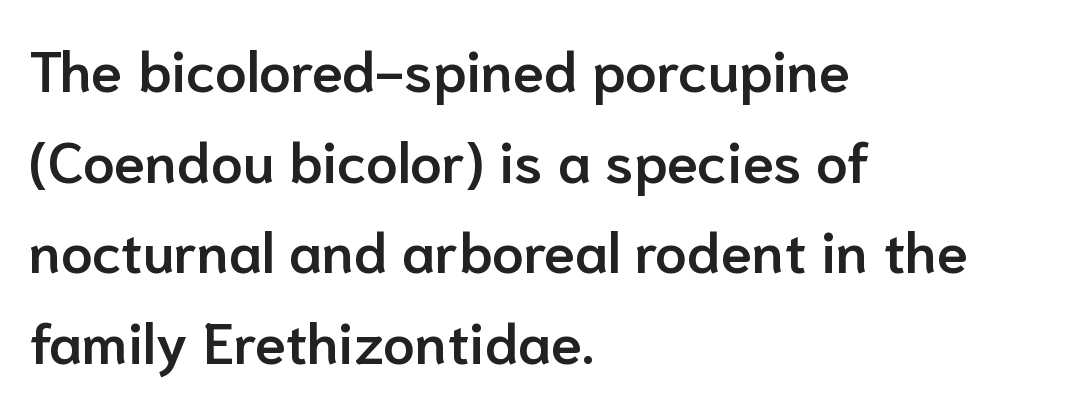
Line beginnings align vertically; line endings do not. Does the weight exceed regular? Yes, but only to semibold. The rendering shows plain stroke endings on the letterforms — a sans-serif design. The leading is moderate, giving the passage an even texture. This sample has the flowing, uneven cadence of proportional lettering.
